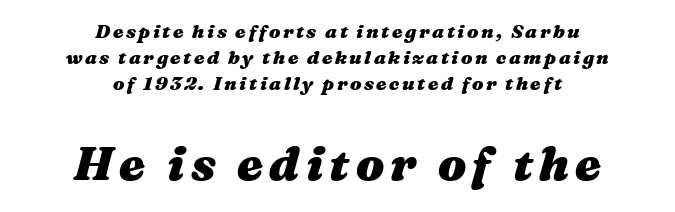
Q: Is the text bold? A: Yes.
Q: Is the text italic (slanted)? A: Yes, it leans right by about 16 degrees.
Q: Is the text underlined? A: No.
Q: How is the paragraph aligned? A: Centered.
Q: Is the spacing between lines tight, normal or loose? A: Normal.
Q: Which block of text is set in a larger size, the first (top) or the second (bottom)? A: The second (bottom) one.
Q: Width (condensed, normal, or wide)? A: Wide.
Q: Stroke contrast? A: Medium.
Q: x-height? A: Medium.
Q: Monospaced? A: No.
